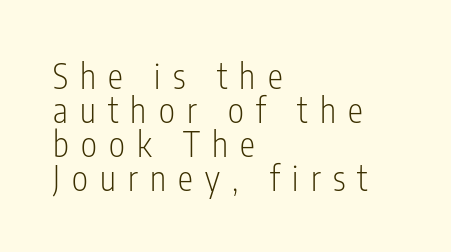
{"serif": "no", "italic": "no", "bold": "no", "weight": "light", "width": "condensed", "stroke_contrast": "low", "x_height": "medium", "monospaced": "no", "underline": "no", "align": "left", "line_spacing": "tight", "line_spacing_ratio": 1.0, "letter_spacing": "wide", "letter_spacing_em": 0.36, "glyph_px": 34}
